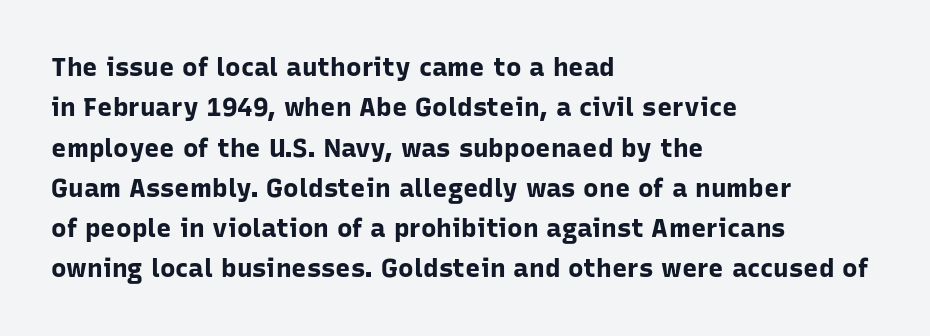
A classic flush-left, rag-right setting is used for this passage. Rows of type keep a routine distance in the vertical direction. Descenders are the only things crossing below the line. The strokes are fattened all the way to bold. Tracking value appears to be zero — textbook default spacing.
